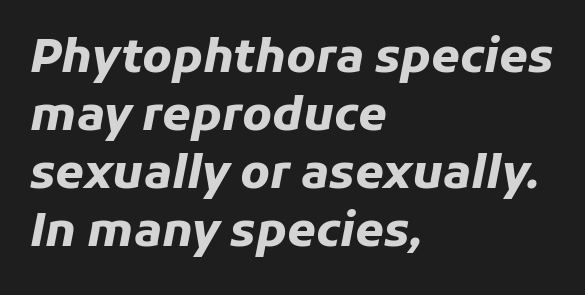
Observe the lean: these are italic letterforms. Is the type bold? Yes — the strokes are clearly thick and heavy. Tracking here is standard; glyphs follow each other at the usual distance. Reading down the column, the eye jumps a familiar distance to each next line. These lines are set flush left with a ragged right edge. Each row of text sits above clean, open space.
